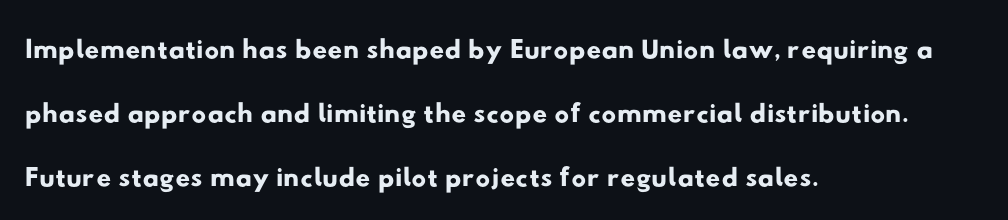
Here the designer chose a conventional face with non-uniform glyph widths. Is this a sans? Yes — the strokes have no serifs. This sample keeps an unexceptional amount of space between lines. This sample uses plain, unmodified letter spacing. Bare-footed words on every line. These lines stack with their left ends in a neat column.
